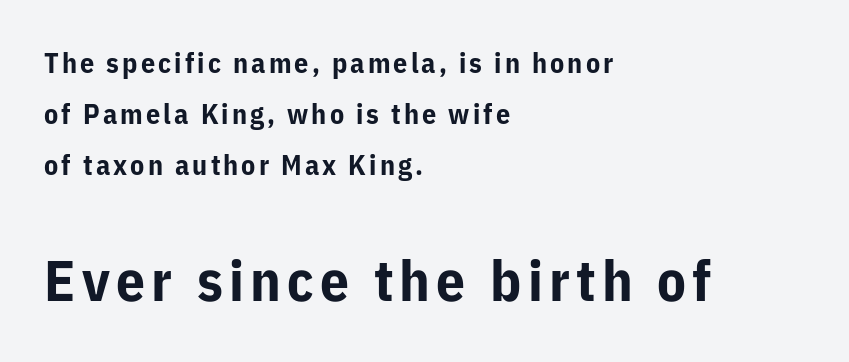
{"serif": "no", "italic": "no", "bold": "yes", "weight": "bold", "width": "normal", "stroke_contrast": "low", "x_height": "medium", "monospaced": "no", "underline": "no", "align": "left", "line_spacing_ratio": 1.82, "larger_block": "second", "size_ratio": 2.04, "glyph_px": 57}
